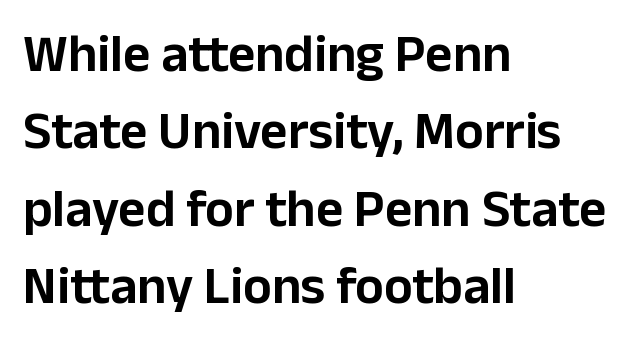
Q: Is the text italic (slanted)? A: No, it is upright.
Q: Is the typeface a serif or a sans-serif typeface? A: Sans-serif.
Q: Is the text underlined? A: No.
Q: How is the paragraph aligned? A: Left-aligned.
Q: Is the spacing between letters normal or unusually wide? A: Normal.
Q: Is the spacing between lines tight, normal or loose? A: Normal.
Q: Width (condensed, normal, or wide)? A: Normal.
Q: Stroke contrast? A: Low.
Q: x-height? A: Medium.
Q: Monospaced? A: No.
